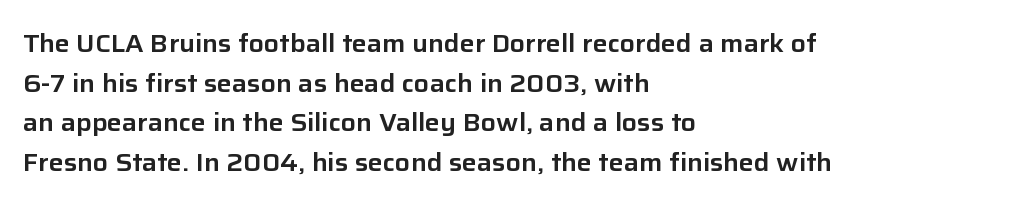
{"italic": "no", "underline": "no", "align": "left", "line_spacing": "normal", "line_spacing_ratio": 1.59, "letter_spacing": "normal", "letter_spacing_em": 0.0, "glyph_px": 25}
